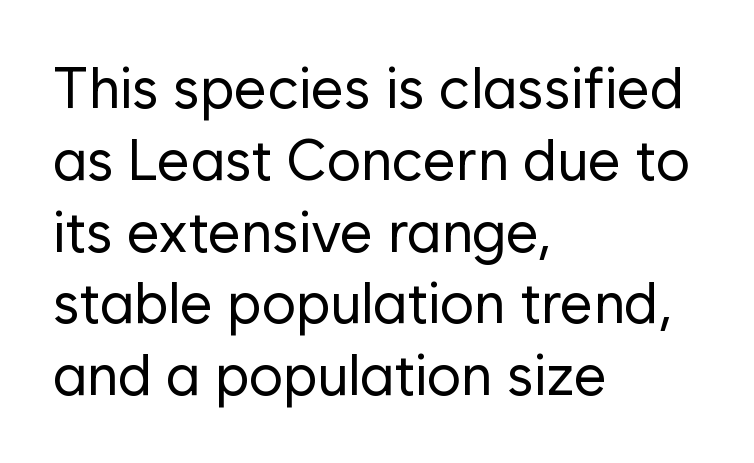
{"serif": "no", "italic": "no", "bold": "no", "weight": "regular", "width": "normal", "stroke_contrast": "low", "x_height": "medium", "monospaced": "no", "underline": "no", "align": "left", "line_spacing": "normal", "line_spacing_ratio": 1.26, "letter_spacing": "normal", "letter_spacing_em": 0.0, "glyph_px": 57}
